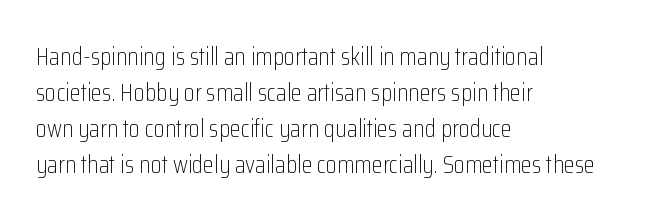
{"italic": "no", "bold": "no", "underline": "no", "align": "left", "line_spacing": "normal", "line_spacing_ratio": 1.44, "letter_spacing": "normal", "letter_spacing_em": 0.0, "glyph_px": 25}
